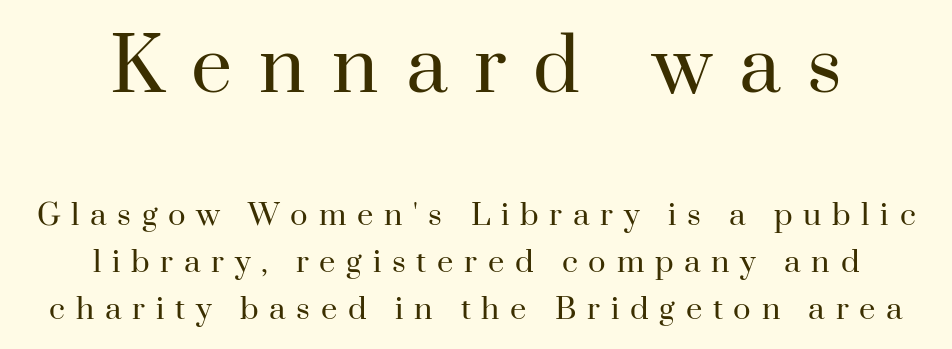
The image shows 73 px regular-weight serif type, upright; set centered, normal line spacing (1.62x), unusually wide letter spacing (+0.37 em), not underlined; the first (top) block is 2.52x larger; high stroke contrast and a small x-height.
